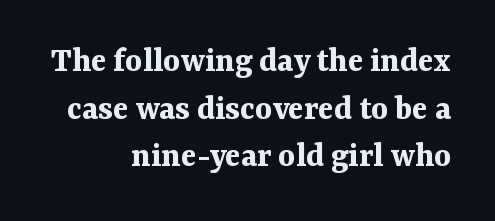
Q: Is the text bold? A: Yes.
Q: Is the text italic (slanted)? A: No, it is upright.
Q: Is the typeface a serif or a sans-serif typeface? A: Serif.
Q: Is the text underlined? A: No.
Q: How is the paragraph aligned? A: Right-aligned.
Q: Is the spacing between letters normal or unusually wide? A: Normal.
Q: Is the spacing between lines tight, normal or loose? A: Normal.
Q: Width (condensed, normal, or wide)? A: Normal.
Q: Stroke contrast? A: Medium.
Q: x-height? A: Medium.
Q: Monospaced? A: No.
